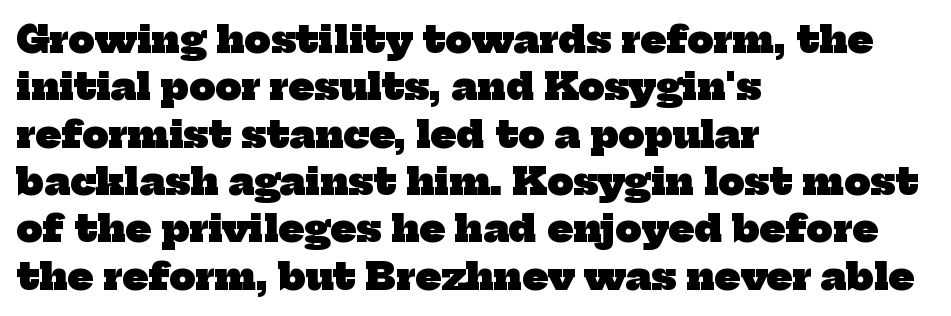
Pretty heavy lettering here — definitely bold. Between one letter and the next there's only the usual sliver of space. The space directly below the letters is spotless. Left-aligned paragraph, ragged on the right. Classification — serif.
